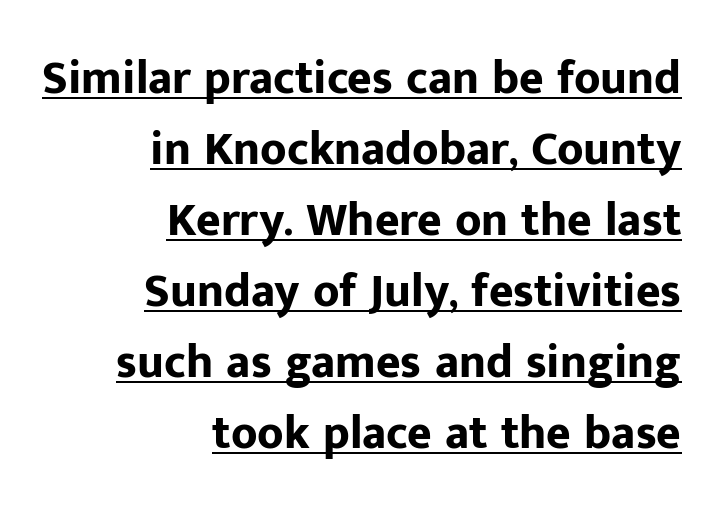
Q: Is the text bold? A: Yes.
Q: Is the text italic (slanted)? A: No, it is upright.
Q: Is the typeface a serif or a sans-serif typeface? A: Sans-serif.
Q: Is the text underlined? A: Yes.
Q: How is the paragraph aligned? A: Right-aligned.
Q: Is the spacing between letters normal or unusually wide? A: Normal.
Q: Is the spacing between lines tight, normal or loose? A: Normal.
Q: Width (condensed, normal, or wide)? A: Normal.
Q: Stroke contrast? A: Low.
Q: x-height? A: Medium.
Q: Monospaced? A: No.
